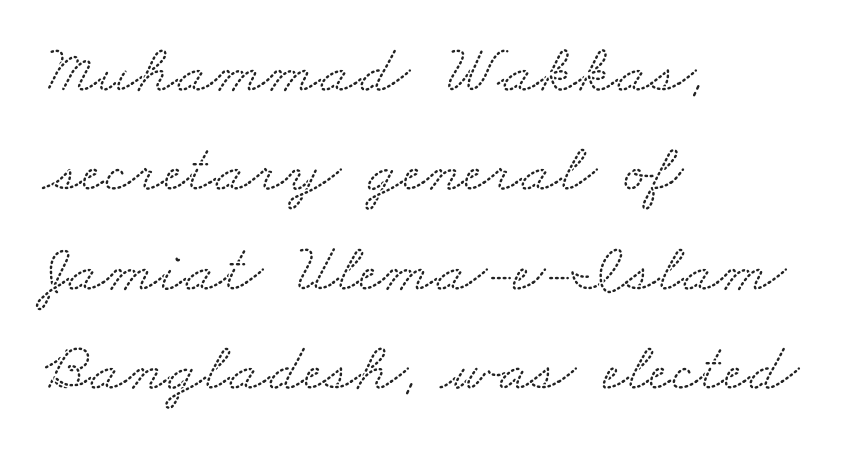
The image shows 70 px wide serif type; set left-aligned, normal line spacing (1.42x), normal letter spacing, not underlined; low stroke contrast and a small x-height.
